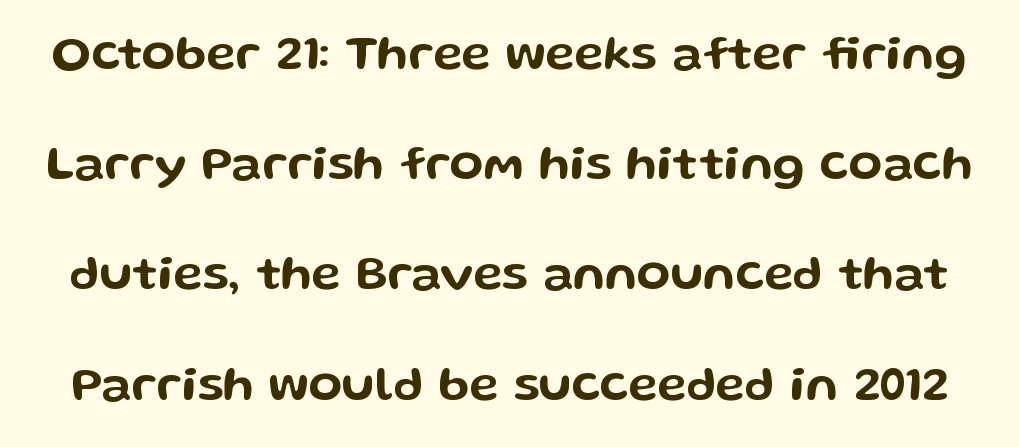
{"serif": "no", "italic": "no", "width": "wide", "stroke_contrast": "low", "x_height": "medium", "monospaced": "no", "underline": "no", "line_spacing": "loose", "line_spacing_ratio": 2.25, "letter_spacing": "normal", "letter_spacing_em": 0.0, "glyph_px": 49}
